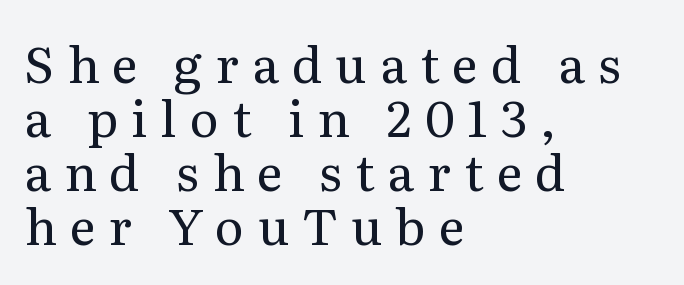
{"serif": "yes", "italic": "no", "bold": "no", "weight": "regular", "width": "normal", "stroke_contrast": "medium", "x_height": "medium", "monospaced": "no", "underline": "no", "align": "left", "line_spacing": "tight", "line_spacing_ratio": 1.08, "letter_spacing": "wide", "letter_spacing_em": 0.26, "glyph_px": 50}
